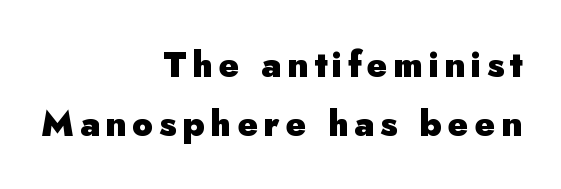
{"serif": "no", "italic": "no", "bold": "yes", "weight": "heavy", "width": "normal", "stroke_contrast": "low", "x_height": "small", "monospaced": "no", "underline": "no", "align": "right", "line_spacing": "normal", "line_spacing_ratio": 1.68, "glyph_px": 35}
